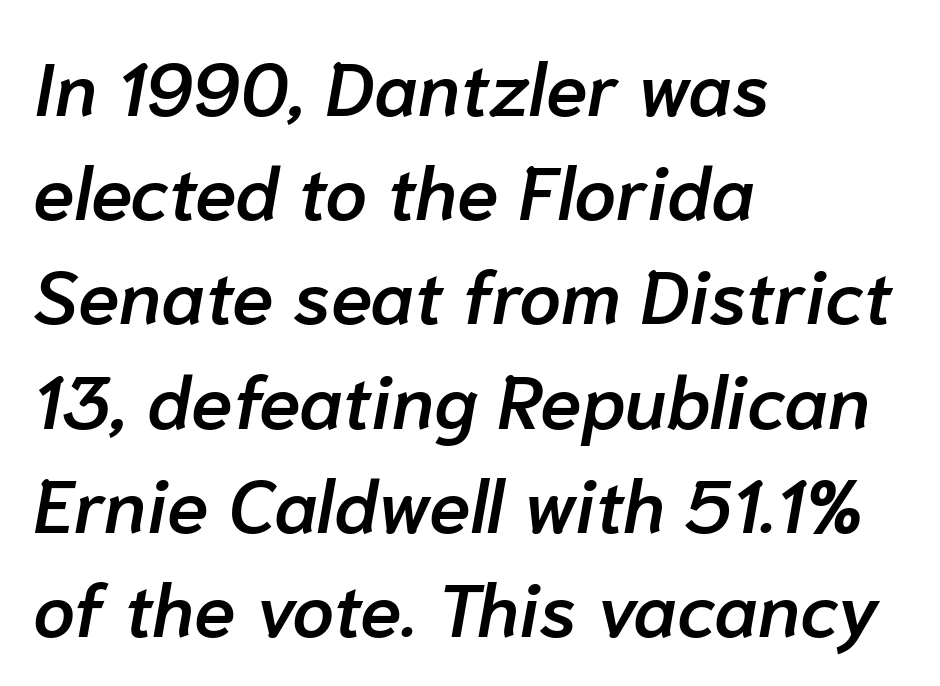
Words appear dense and cohesive because spacing is normal. Spacing verdict: proportional, widths tailored to each character. Emphasis-style slanted type is in use. The face used here is a semibold: visibly heavier than regular, lighter than bold.
